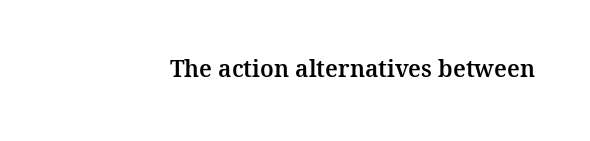
Each word holds together tightly as a unit, with standard inter-letter gaps. Posture: upright roman. The specimen omits any rule beneath the text block's lines.
